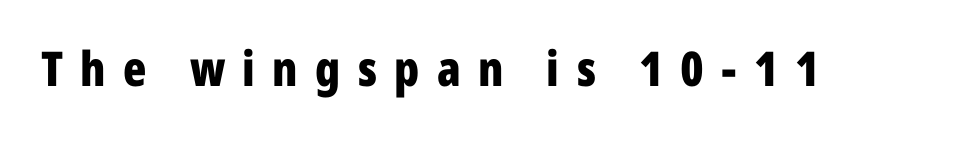
{"serif": "no", "italic": "no", "bold": "yes", "weight": "bold", "width": "condensed", "stroke_contrast": "low", "x_height": "medium", "monospaced": "no", "underline": "no", "letter_spacing": "wide", "letter_spacing_em": 0.36, "glyph_px": 48}
